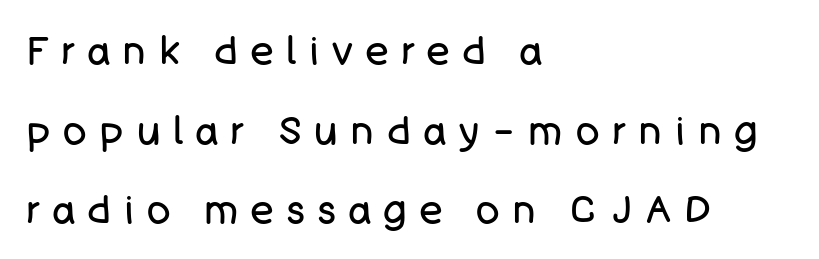
{"serif": "no", "italic": "no", "bold": "no", "weight": "regular", "width": "normal", "stroke_contrast": "low", "x_height": "large", "monospaced": "no", "underline": "no", "align": "left", "line_spacing": "loose", "line_spacing_ratio": 2.04, "letter_spacing": "wide", "letter_spacing_em": 0.33, "glyph_px": 39}
